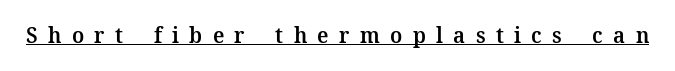
{"italic": "no", "bold": "semi", "underline": "yes", "letter_spacing": "wide", "letter_spacing_em": 0.47, "glyph_px": 22}
